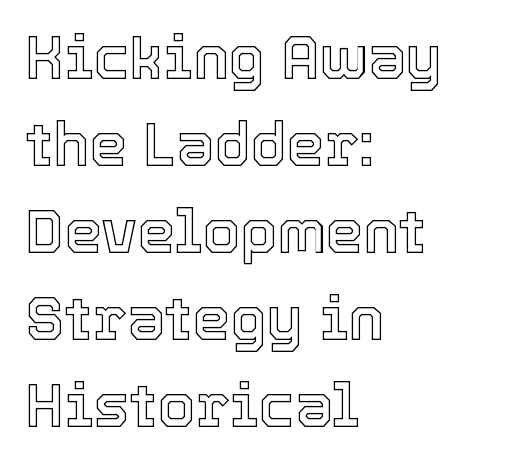
Q: Is the text italic (slanted)? A: No, it is upright.
Q: Is the text underlined? A: No.
Q: How is the paragraph aligned? A: Left-aligned.
Q: Is the spacing between letters normal or unusually wide? A: Normal.
Q: Is the spacing between lines tight, normal or loose? A: Normal.
Q: Width (condensed, normal, or wide)? A: Normal.
Q: x-height? A: Medium.
Q: Monospaced? A: No.
